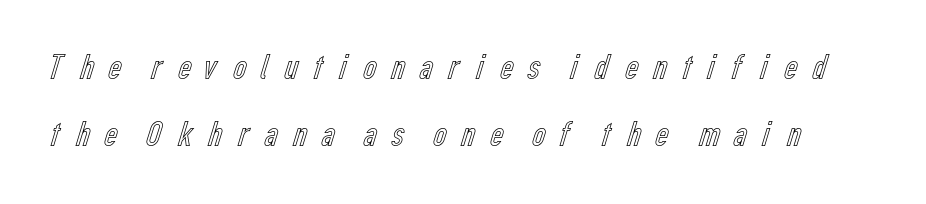
{"width": "condensed", "x_height": "medium", "monospaced": "no", "underline": "no", "line_spacing_ratio": 1.82, "letter_spacing": "wide", "letter_spacing_em": 0.3, "glyph_px": 37}
